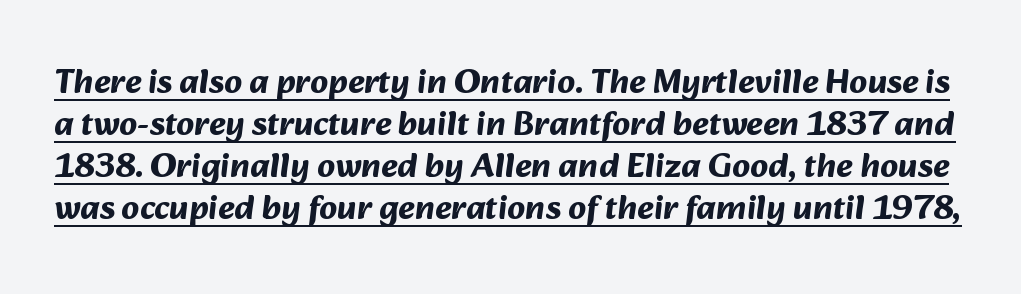
Q: Is the text bold? A: Yes.
Q: Is the typeface a serif or a sans-serif typeface? A: Sans-serif.
Q: Is the text underlined? A: Yes.
Q: Is the spacing between letters normal or unusually wide? A: Normal.
Q: Width (condensed, normal, or wide)? A: Normal.
Q: Stroke contrast? A: Medium.
Q: x-height? A: Medium.
Q: Monospaced? A: No.
